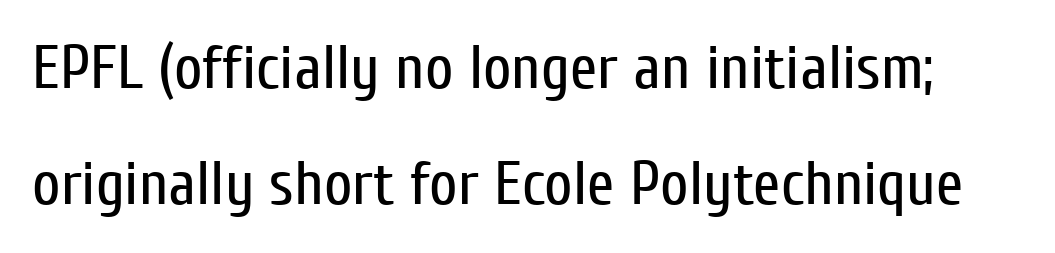
The type is set solid horizontally, with unmodified tracking. Spacing verdict: proportional, widths tailored to each character. Anything drawn beneath the words? Only blank space. Is the stroke heavy? The answer is a plain regular-or-lighter. Posture: straight, roman, zero tilt. The typeface chosen for these lines omits serifs.
